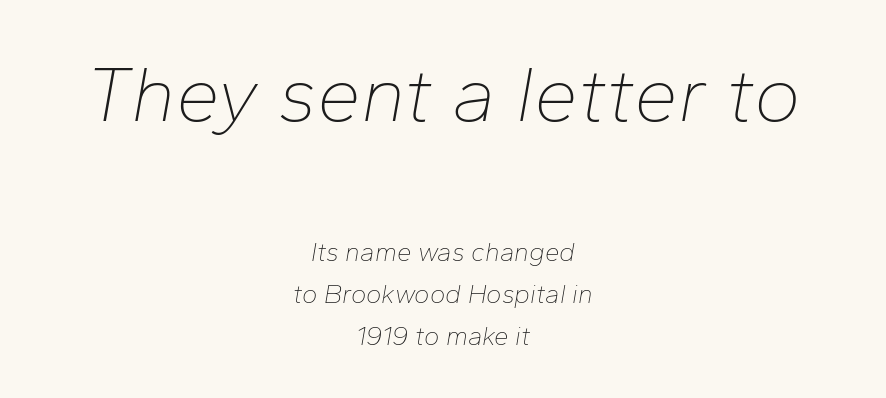
The cut favours lightness, reaching ordinary text weight at its darkest. Rule under the text: the space is simply empty. Here the designer chose a conventional face with non-uniform glyph widths. Size contrast runs from large at the top to small at the bottom. The block of text has a typical density, with ordinary space between rows. Does the copy run flush right? No — it is centered line by line.
